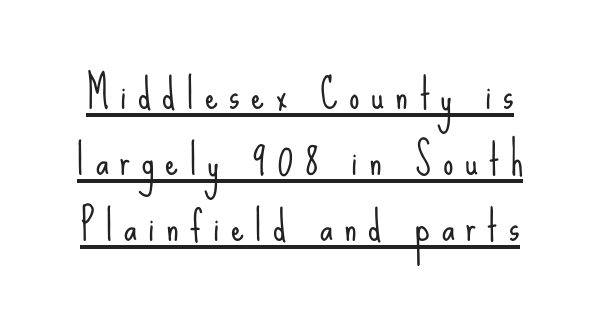
{"serif": "no", "italic": "no", "bold": "no", "weight": "light", "width": "condensed", "stroke_contrast": "low", "x_height": "small", "monospaced": "no", "underline": "yes", "line_spacing": "normal", "line_spacing_ratio": 1.61, "letter_spacing": "wide", "letter_spacing_em": 0.28, "glyph_px": 41}
